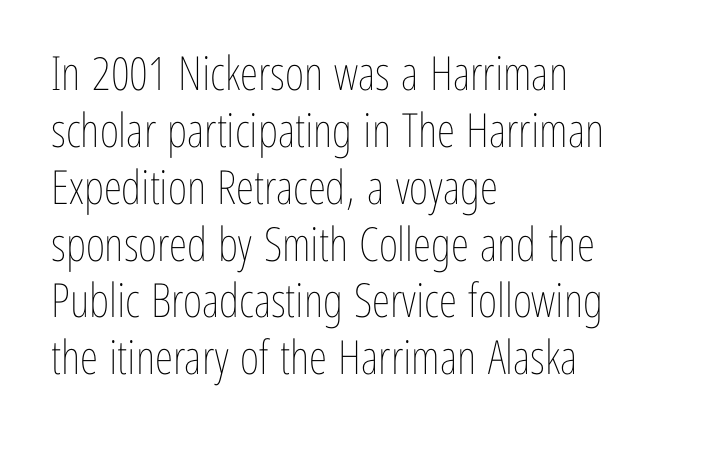
{"italic": "no", "bold": "no", "weight": "thin", "width": "condensed", "stroke_contrast": "low", "x_height": "medium", "monospaced": "no", "underline": "no", "align": "left", "line_spacing_ratio": 1.21, "letter_spacing": "normal", "letter_spacing_em": 0.0, "glyph_px": 47}
